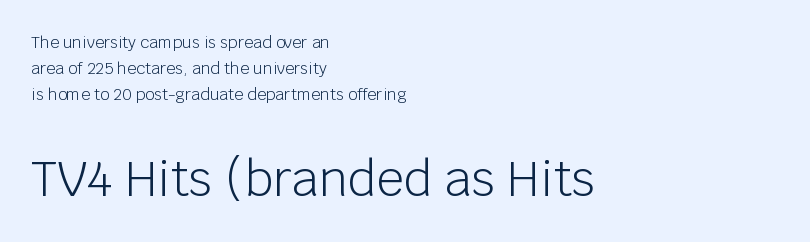
The image shows 48 px light sans-serif type, upright; set left-aligned, normal line spacing (1.61x), normal letter spacing, not underlined; the second (bottom) block is 3.0x larger; low stroke contrast and a large x-height.
